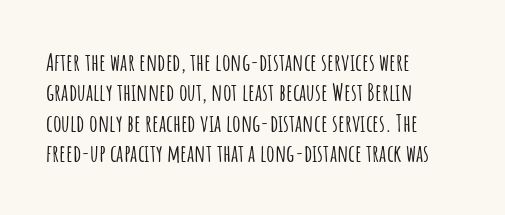
Unmarked baselines from the first word to the last. Short and long lines alike share a common starting point at left. The horizontal fit of the characters is conventional and even. Leading matches the norm, producing a regular column. In terms of posture, this sample is upright.
